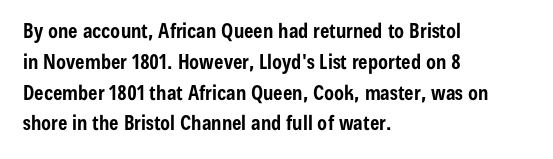
{"italic": "no", "bold": "yes", "underline": "no", "align": "left", "line_spacing": "normal", "line_spacing_ratio": 1.54, "letter_spacing": "normal", "letter_spacing_em": 0.0, "glyph_px": 20}
